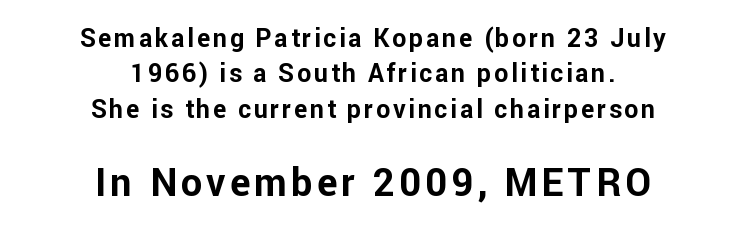
Q: Is the text bold? A: Yes.
Q: Is the text italic (slanted)? A: No, it is upright.
Q: Is the typeface a serif or a sans-serif typeface? A: Sans-serif.
Q: Is the text underlined? A: No.
Q: How is the paragraph aligned? A: Centered.
Q: Is the spacing between lines tight, normal or loose? A: Normal.
Q: Which block of text is set in a larger size, the first (top) or the second (bottom)? A: The second (bottom) one.
Q: Width (condensed, normal, or wide)? A: Normal.
Q: Stroke contrast? A: Low.
Q: x-height? A: Medium.
Q: Monospaced? A: No.
